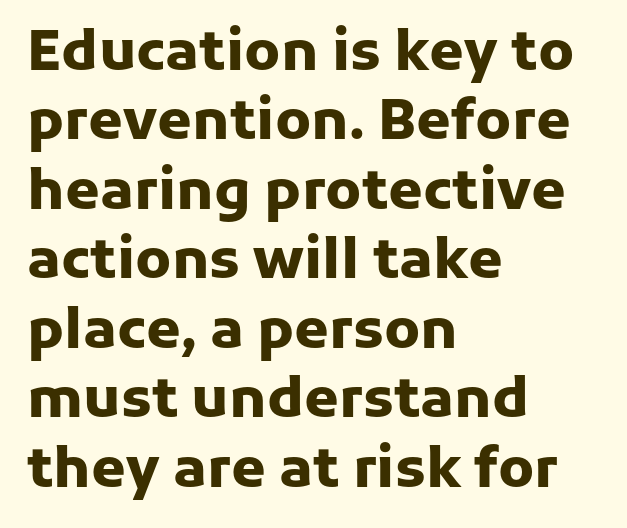
Q: Is the text bold? A: Yes.
Q: Is the text italic (slanted)? A: No, it is upright.
Q: Is the typeface a serif or a sans-serif typeface? A: Sans-serif.
Q: Is the text underlined? A: No.
Q: How is the paragraph aligned? A: Left-aligned.
Q: Is the spacing between letters normal or unusually wide? A: Normal.
Q: Width (condensed, normal, or wide)? A: Normal.
Q: Stroke contrast? A: Low.
Q: x-height? A: Medium.
Q: Monospaced? A: No.
